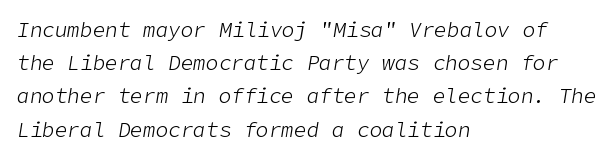
Q: Is the text bold? A: No.
Q: Is the text italic (slanted)? A: Yes, it leans right by about 9 degrees.
Q: Is the text underlined? A: No.
Q: How is the paragraph aligned? A: Left-aligned.
Q: Is the spacing between letters normal or unusually wide? A: Normal.
Q: Is the spacing between lines tight, normal or loose? A: Normal.
